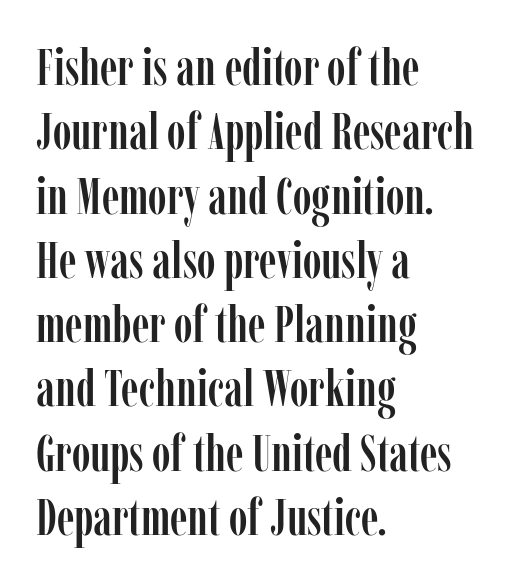
Q: Is the text italic (slanted)? A: No, it is upright.
Q: Is the typeface a serif or a sans-serif typeface? A: Serif.
Q: Is the text underlined? A: No.
Q: How is the paragraph aligned? A: Left-aligned.
Q: Is the spacing between letters normal or unusually wide? A: Normal.
Q: Is the spacing between lines tight, normal or loose? A: Normal.
Q: Width (condensed, normal, or wide)? A: Condensed.
Q: Stroke contrast? A: Low.
Q: x-height? A: Medium.
Q: Monospaced? A: No.
